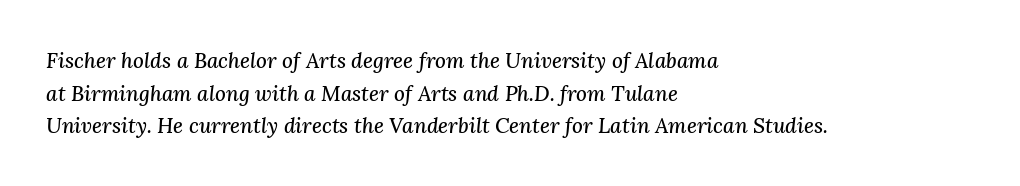
The image shows 21 px text type, italic (leaning right); set left-aligned, normal line spacing (1.55x), normal letter spacing, not underlined.
